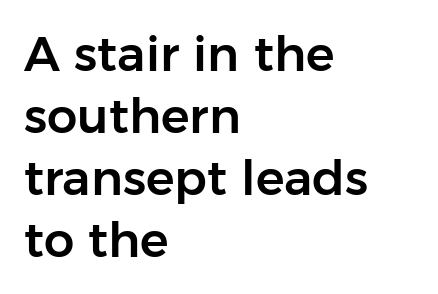
Serif or sans? Sans — the stroke terminals are bare. The typography opts for an upright posture over an oblique one. These lines stack with their left ends in a neat column. Spacing between characters is what you'd get straight out of the box. Vertical spacing — default. Looks like regular typesetting: each glyph gets only the width it needs.
